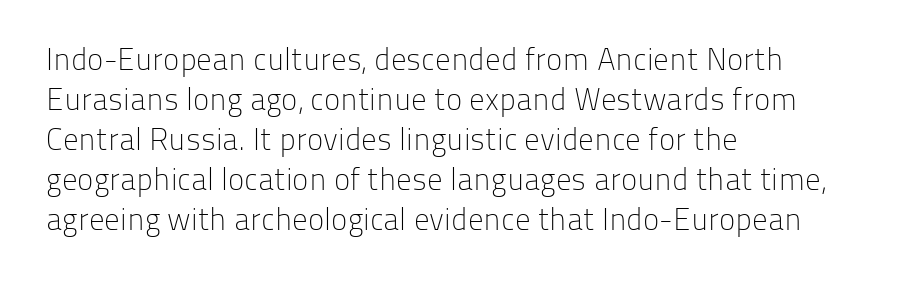
{"serif": "no", "italic": "no", "bold": "no", "weight": "light", "width": "normal", "stroke_contrast": "low", "x_height": "medium", "monospaced": "no", "underline": "no", "align": "left", "line_spacing": "normal", "line_spacing_ratio": 1.29, "letter_spacing": "normal", "letter_spacing_em": 0.0, "glyph_px": 31}
